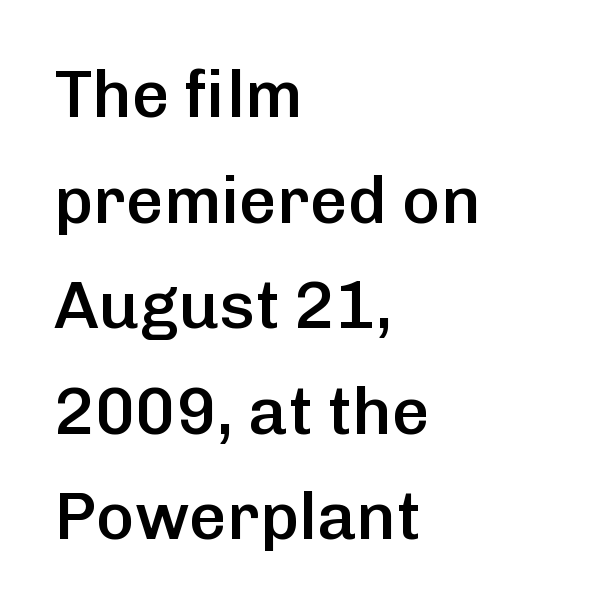
The image shows 66 px semibold sans-serif type, upright; set left-aligned, normal line spacing (1.6x), normal letter spacing, not underlined; low stroke contrast and a medium x-height.
